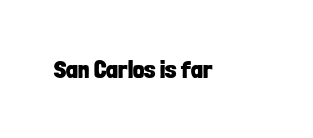
{"italic": "no", "bold": "yes", "underline": "no", "letter_spacing": "normal", "letter_spacing_em": 0.0, "glyph_px": 25}
